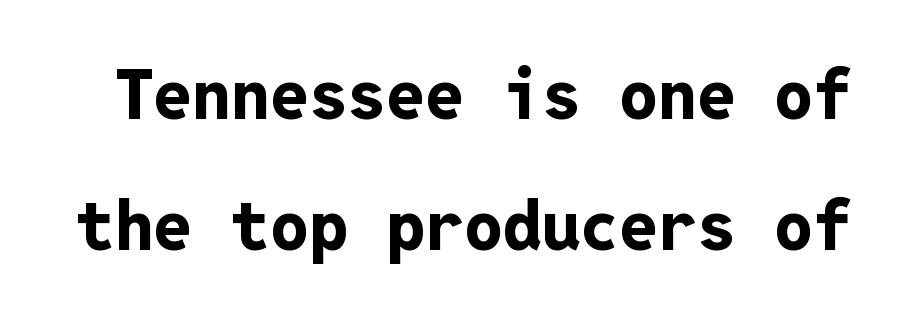
{"serif": "no", "italic": "no", "bold": "yes", "weight": "bold", "width": "normal", "stroke_contrast": "low", "x_height": "medium", "monospaced": "yes", "underline": "no", "line_spacing": "loose", "line_spacing_ratio": 1.9, "letter_spacing": "normal", "letter_spacing_em": 0.0, "glyph_px": 69}
